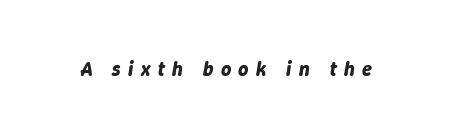
{"italic": "yes", "lean": "right", "slant_degrees": 9, "bold": "yes", "underline": "no", "letter_spacing": "wide", "letter_spacing_em": 0.37, "glyph_px": 20}
